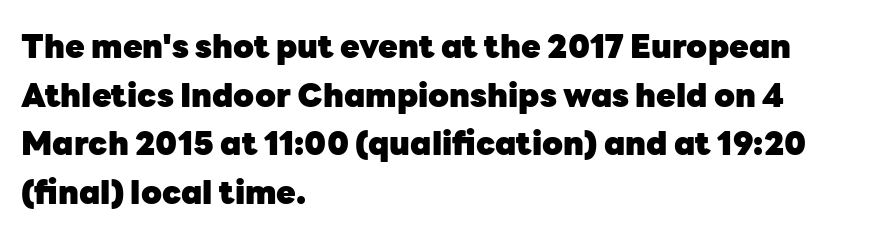
Posture: straight, roman, zero tilt. Look at the bottom of the vertical strokes: they stop flat, with no serifs. Letters rest on an invisible, unmarked baseline. The passage shown is typed in a proportional face where columns would drift. Heft: maximum for text — a bold.
